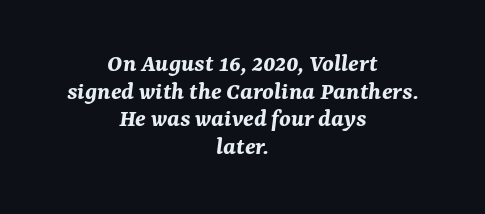
The image shows 26 px bold type, italic (leaning right); set centered, tight line spacing (1.06x), normal letter spacing, not underlined.
